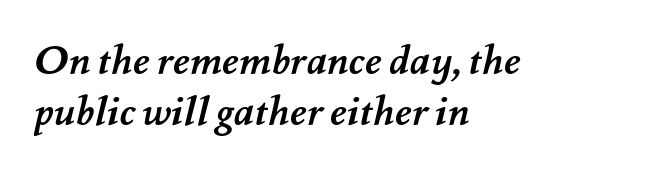
{"bold": "yes", "weight": "semibold", "width": "normal", "stroke_contrast": "medium", "x_height": "small", "monospaced": "no", "underline": "no", "align": "left", "line_spacing": "normal", "line_spacing_ratio": 1.28, "letter_spacing": "normal", "letter_spacing_em": 0.0, "glyph_px": 40}
